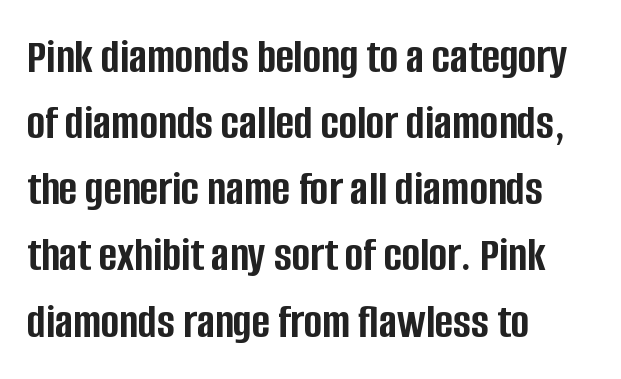
{"serif": "no", "italic": "no", "bold": "yes", "weight": "semibold", "width": "condensed", "stroke_contrast": "low", "x_height": "large", "monospaced": "no", "underline": "no", "align": "left", "line_spacing": "normal", "line_spacing_ratio": 1.35, "letter_spacing": "normal", "letter_spacing_em": 0.0, "glyph_px": 49}
